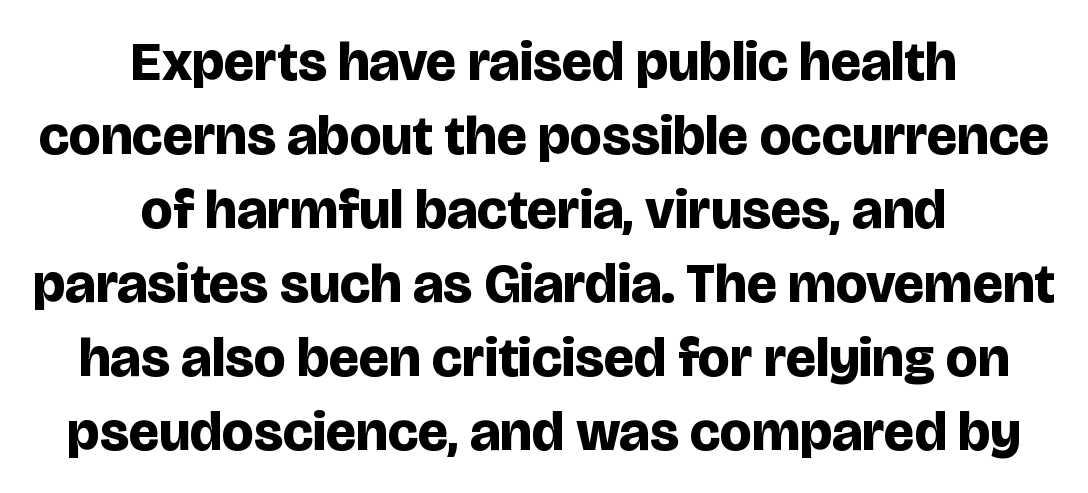
Q: Is the text bold? A: Yes.
Q: Is the text italic (slanted)? A: No, it is upright.
Q: Is the typeface a serif or a sans-serif typeface? A: Sans-serif.
Q: Is the text underlined? A: No.
Q: How is the paragraph aligned? A: Centered.
Q: Is the spacing between letters normal or unusually wide? A: Normal.
Q: Is the spacing between lines tight, normal or loose? A: Normal.
Q: Width (condensed, normal, or wide)? A: Normal.
Q: Stroke contrast? A: Low.
Q: x-height? A: Large.
Q: Monospaced? A: No.
